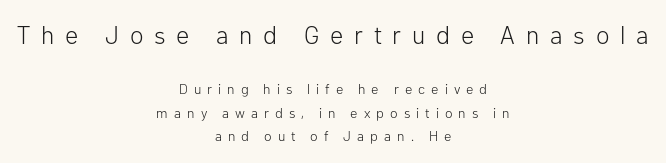
The image shows 25 px text type, upright; set centered, normal line spacing (1.68x), unusually wide letter spacing (+0.43 em), not underlined; the first (top) block is 1.79x larger.
